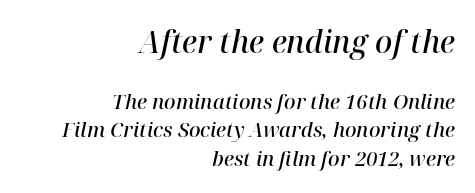
The image shows 30 px semibold serif type, italic (leaning right); set right-aligned, normal line spacing (1.43x), normal letter spacing, not underlined; the first (top) block is 1.5x larger; high stroke contrast and a medium x-height.
